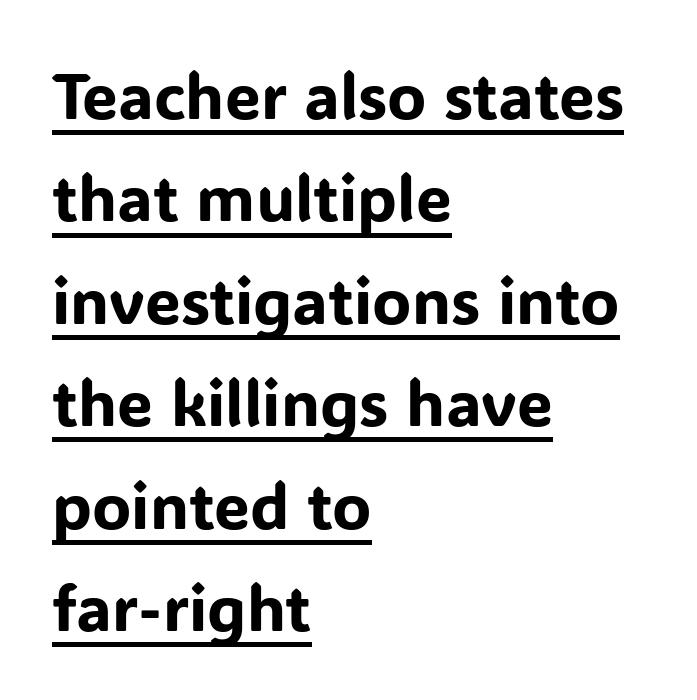
{"serif": "no", "italic": "no", "width": "normal", "stroke_contrast": "low", "x_height": "medium", "monospaced": "no", "underline": "yes", "align": "left", "line_spacing": "normal", "line_spacing_ratio": 1.6, "letter_spacing": "normal", "letter_spacing_em": 0.0, "glyph_px": 64}
